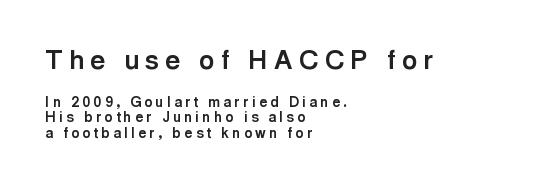
Clear beneath every line of the passage. Loose tracking; the words dissolve into strings of separated letters. When letters stand straight like this, we call the style roman or upright. You could barely slide anything between these rows. The font is running at its bold setting. Scale decreases going downward across the two blocks.
